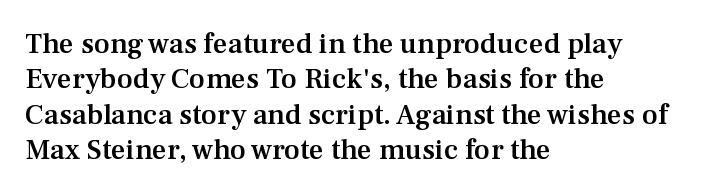
The passage shown has conventional tracking throughout. Just letters on the line, the space beneath them empty. The text block is weighted toward the left margin, trailing off unevenly rightward. The passage shown is typeset with a serif family. In terms of posture, this sample is upright.
